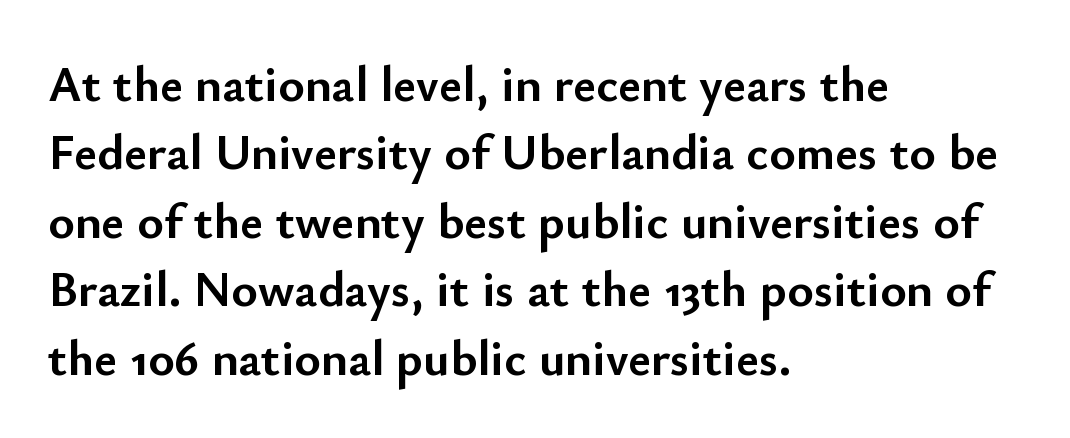
The image shows 50 px semibold sans-serif type, upright; set left-aligned, normal line spacing (1.37x), normal letter spacing, not underlined; low stroke contrast and a small x-height.
